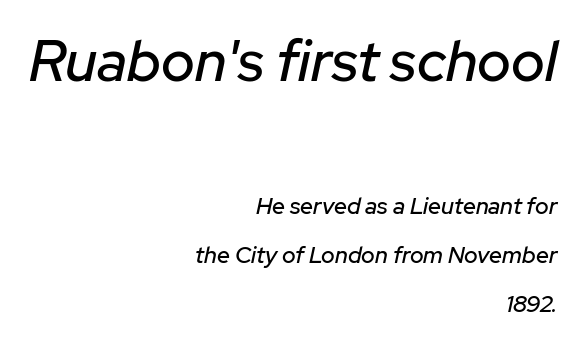
Q: Is the text italic (slanted)? A: Yes, it leans right by about 12 degrees.
Q: Is the text underlined? A: No.
Q: How is the paragraph aligned? A: Right-aligned.
Q: Is the spacing between letters normal or unusually wide? A: Normal.
Q: Is the spacing between lines tight, normal or loose? A: Loose.
Q: Which block of text is set in a larger size, the first (top) or the second (bottom)? A: The first (top) one.
Q: Width (condensed, normal, or wide)? A: Normal.
Q: Stroke contrast? A: Low.
Q: x-height? A: Medium.
Q: Monospaced? A: No.
